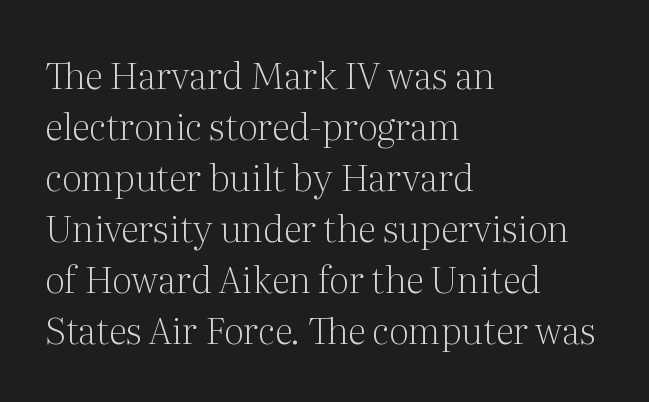
Stroke terminals: seriffed. The string is rendered with underlining switched off. A typesetter would call this zero additional tracking. Counters stay open thanks to moderate or lighter strokes. This block has exactly the height ordinary leading produces. The lettering stays uniformly vertical, giving the passage a roman look.
